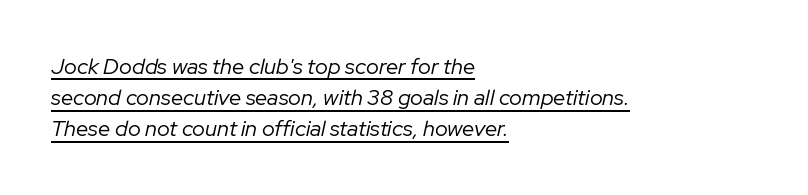
The image shows 22 px text type, italic (leaning right); set left-aligned, normal line spacing (1.42x), normal letter spacing, underlined.
